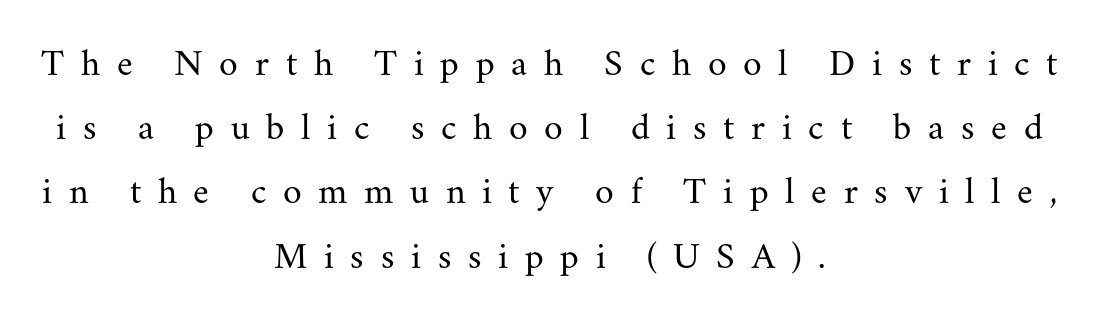
The passage shown is typed in a proportional face where columns would drift. A bare baseline throughout the passage. The letters carry serifs — small finishing strokes at the ends of their stems. A light-to-regular cut is what we see here. Each new line begins a customary step beneath the previous one. Display-style spreading of the glyphs; the letterfit is very open.
